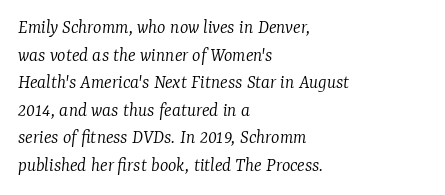
Q: Is the text bold? A: No.
Q: Is the text italic (slanted)? A: Yes, it leans right by about 7 degrees.
Q: Is the text underlined? A: No.
Q: How is the paragraph aligned? A: Left-aligned.
Q: Is the spacing between letters normal or unusually wide? A: Normal.
Q: Is the spacing between lines tight, normal or loose? A: Normal.
